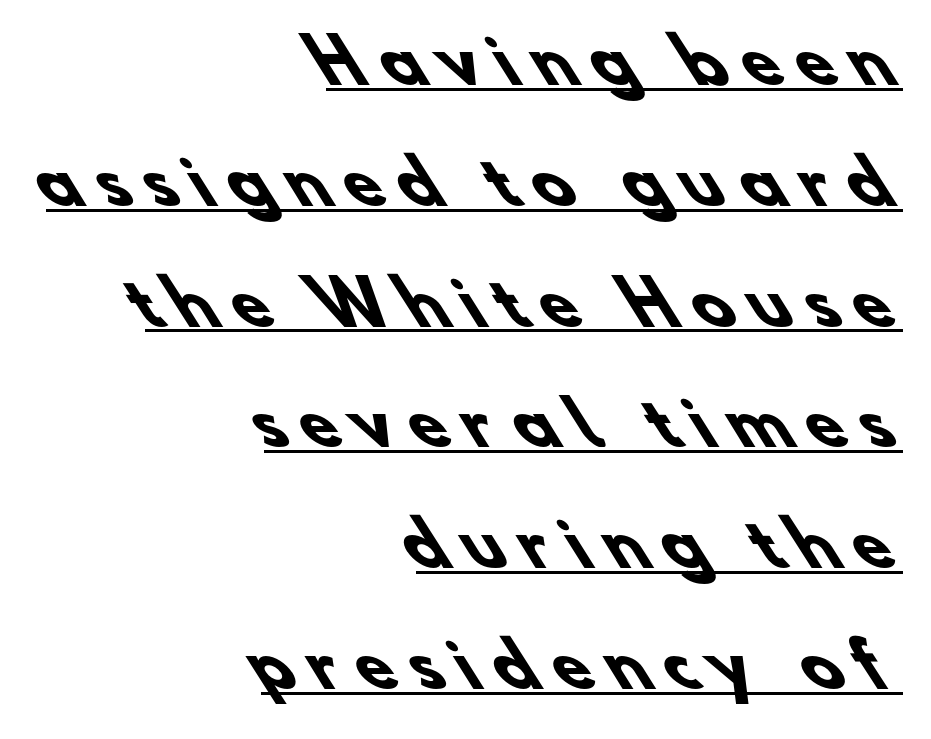
The image shows 61 px heavy sans-serif type; set right-aligned, loose line spacing (1.98x), unusually wide letter spacing (+0.28 em), underlined; low stroke contrast and a small x-height.
